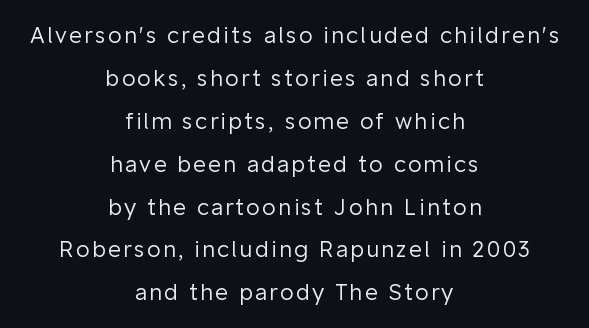
Q: Is the text bold? A: No.
Q: Is the text italic (slanted)? A: No, it is upright.
Q: Is the text underlined? A: No.
Q: How is the paragraph aligned? A: Centered.
Q: Is the spacing between lines tight, normal or loose? A: Loose.
